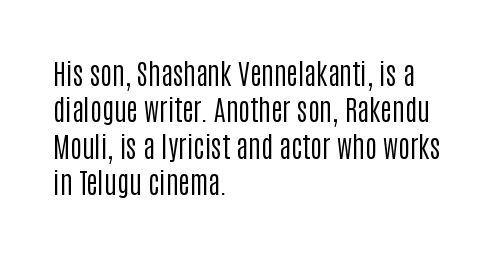
{"serif": "no", "italic": "no", "bold": "no", "weight": "regular", "width": "condensed", "stroke_contrast": "low", "x_height": "large", "monospaced": "no", "underline": "no", "align": "left", "line_spacing": "normal", "line_spacing_ratio": 1.3, "letter_spacing": "normal", "letter_spacing_em": 0.0, "glyph_px": 28}
